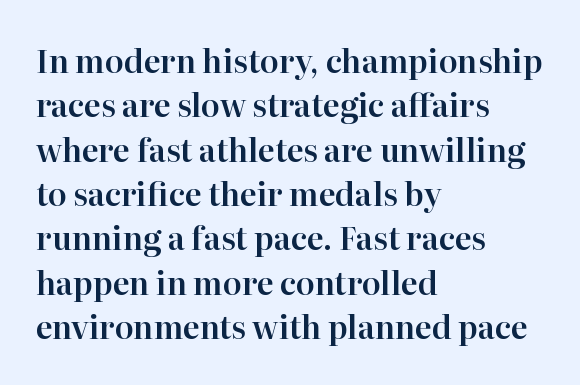
{"serif": "yes", "italic": "no", "width": "normal", "stroke_contrast": "high", "x_height": "medium", "monospaced": "no", "underline": "no", "align": "left", "line_spacing": "normal", "line_spacing_ratio": 1.43, "letter_spacing": "normal", "letter_spacing_em": 0.0, "glyph_px": 31}
